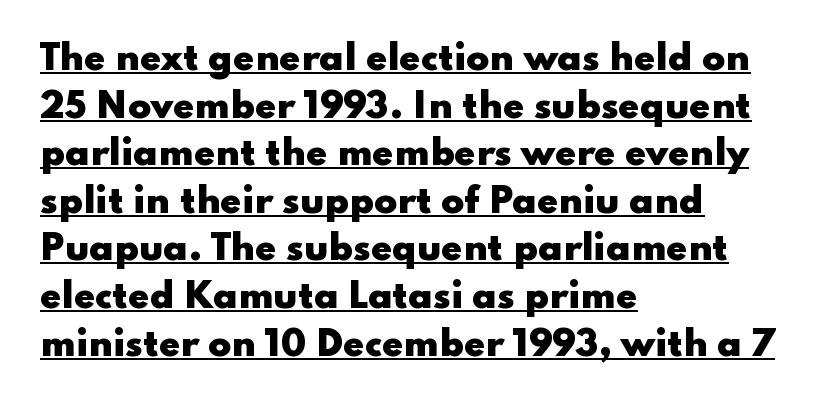
Q: Is the text bold? A: Yes.
Q: Is the text italic (slanted)? A: No, it is upright.
Q: Is the typeface a serif or a sans-serif typeface? A: Sans-serif.
Q: Is the text underlined? A: Yes.
Q: How is the paragraph aligned? A: Left-aligned.
Q: Is the spacing between letters normal or unusually wide? A: Normal.
Q: Is the spacing between lines tight, normal or loose? A: Normal.
Q: Width (condensed, normal, or wide)? A: Wide.
Q: Stroke contrast? A: Low.
Q: x-height? A: Small.
Q: Monospaced? A: No.
